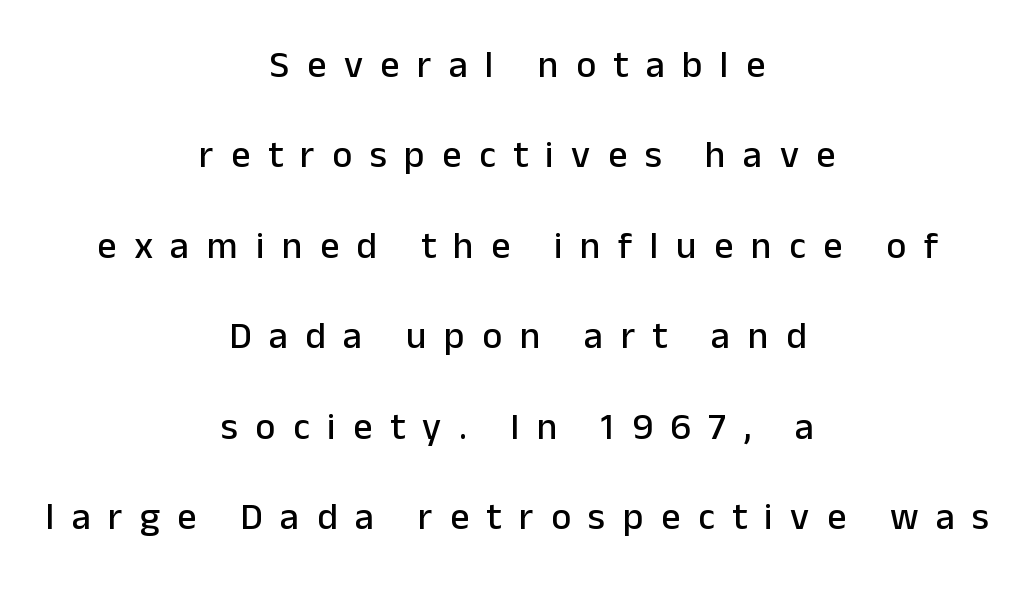
Q: Is the text italic (slanted)? A: No, it is upright.
Q: Is the typeface a serif or a sans-serif typeface? A: Sans-serif.
Q: Is the text underlined? A: No.
Q: How is the paragraph aligned? A: Centered.
Q: Is the spacing between letters normal or unusually wide? A: Unusually wide.
Q: Is the spacing between lines tight, normal or loose? A: Loose.
Q: Width (condensed, normal, or wide)? A: Normal.
Q: Stroke contrast? A: Low.
Q: x-height? A: Medium.
Q: Monospaced? A: No.
